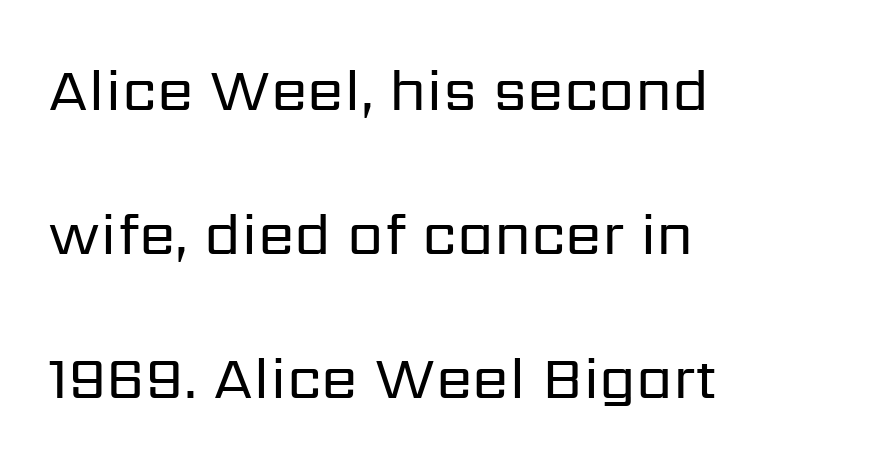
{"serif": "no", "italic": "no", "bold": "no", "weight": "regular", "width": "normal", "stroke_contrast": "low", "x_height": "medium", "monospaced": "no", "underline": "no", "align": "left", "line_spacing": "loose", "line_spacing_ratio": 2.44, "letter_spacing": "normal", "letter_spacing_em": 0.0, "glyph_px": 59}
